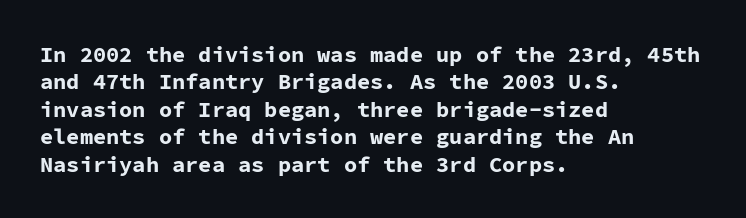
The image shows 22 px bold type, upright; set left-aligned, normal line spacing (1.25x), normal letter spacing, not underlined.
